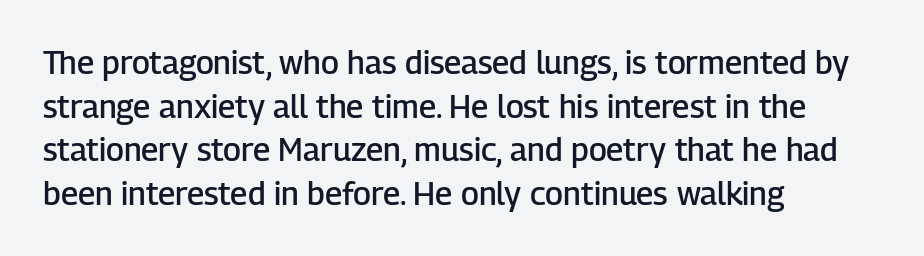
The image shows 32 px semibold sans-serif type, upright; set left-aligned, normal line spacing (1.36x), normal letter spacing, not underlined; low stroke contrast and a medium x-height.
